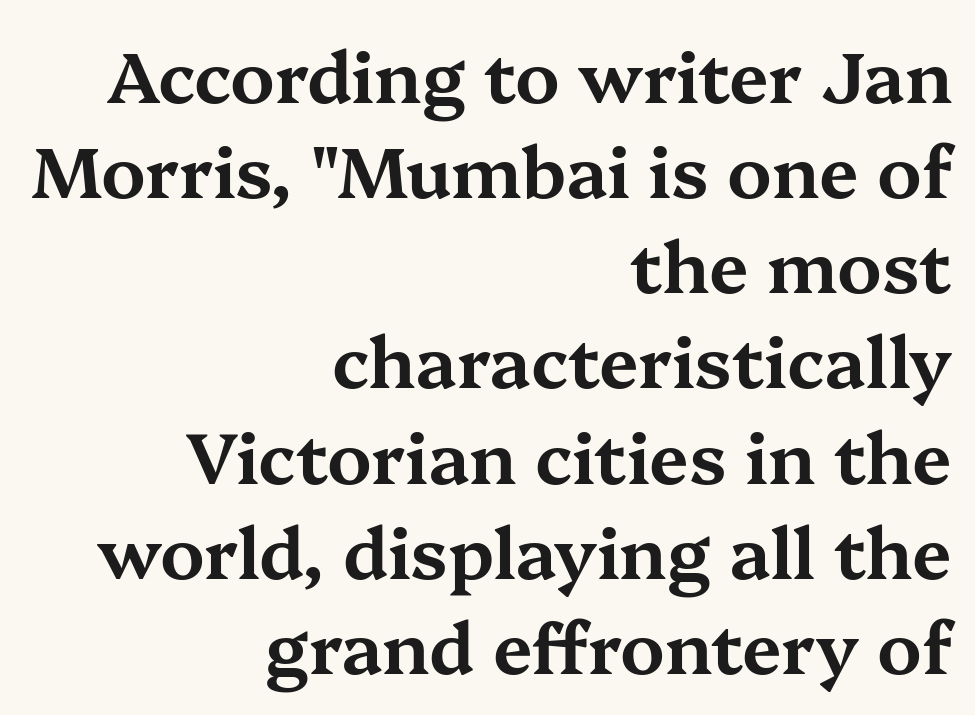
{"serif": "yes", "italic": "no", "width": "wide", "stroke_contrast": "medium", "x_height": "medium", "monospaced": "no", "underline": "no", "align": "right", "line_spacing": "normal", "line_spacing_ratio": 1.34, "letter_spacing": "normal", "letter_spacing_em": 0.0, "glyph_px": 71}
